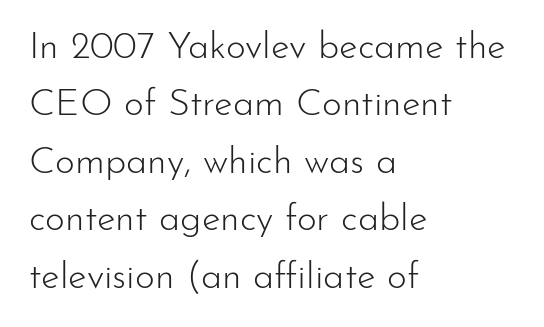
Q: Is the text bold? A: No.
Q: Is the text italic (slanted)? A: No, it is upright.
Q: Is the typeface a serif or a sans-serif typeface? A: Sans-serif.
Q: Is the text underlined? A: No.
Q: How is the paragraph aligned? A: Left-aligned.
Q: Is the spacing between letters normal or unusually wide? A: Normal.
Q: Is the spacing between lines tight, normal or loose? A: Normal.
Q: Width (condensed, normal, or wide)? A: Normal.
Q: Stroke contrast? A: Low.
Q: x-height? A: Small.
Q: Monospaced? A: No.
